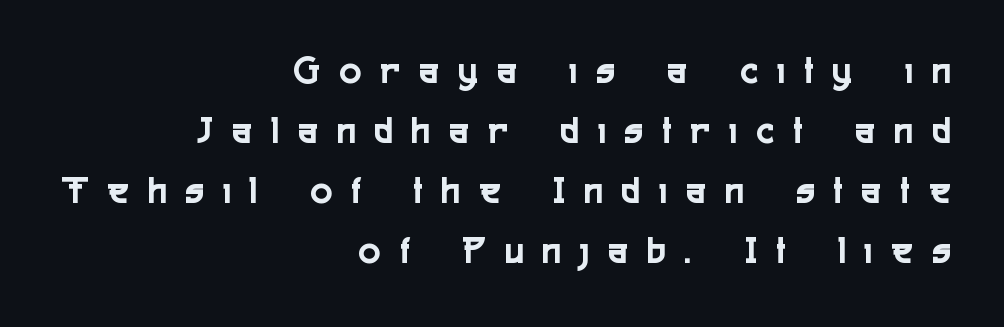
The image shows 40 px condensed sans-serif type, upright; set right-aligned, normal line spacing (1.5x), unusually wide letter spacing (+0.5 em), not underlined; a medium x-height.
